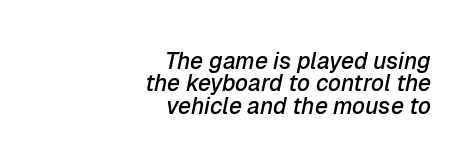
The image shows 23 px text type, italic (leaning right); set right-aligned, tight line spacing (0.97x), normal letter spacing, not underlined.
